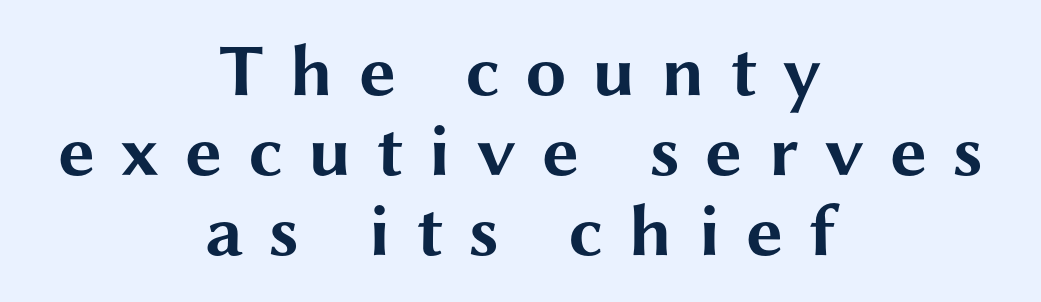
Each letter's strokes conclude bluntly, with no projecting serifs. The area under the type is left untouched. How are the letters spaced? Widely, with obvious added tracking. Successive baselines arrive quickly, one right under another. Spacing verdict: proportional, widths tailored to each character.
